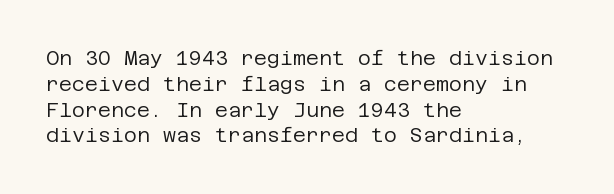
{"italic": "no", "bold": "no", "underline": "no", "align": "left", "line_spacing": "normal", "line_spacing_ratio": 1.29, "letter_spacing": "normal", "letter_spacing_em": 0.0, "glyph_px": 20}
